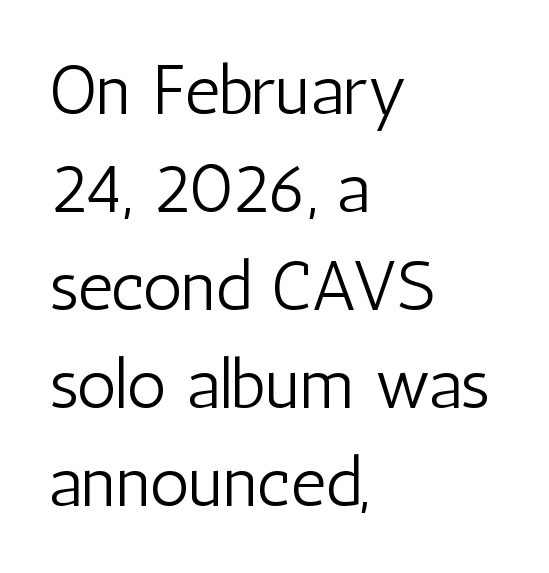
The image shows 69 px light, condensed sans-serif type, upright; set left-aligned, normal line spacing (1.42x), normal letter spacing, not underlined; low stroke contrast and a medium x-height.
